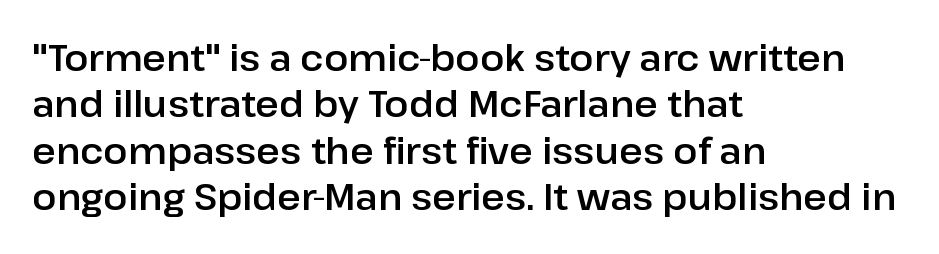
Q: Is the text italic (slanted)? A: No, it is upright.
Q: Is the typeface a serif or a sans-serif typeface? A: Sans-serif.
Q: Is the text underlined? A: No.
Q: How is the paragraph aligned? A: Left-aligned.
Q: Is the spacing between letters normal or unusually wide? A: Normal.
Q: Is the spacing between lines tight, normal or loose? A: Normal.
Q: Width (condensed, normal, or wide)? A: Normal.
Q: Stroke contrast? A: Low.
Q: x-height? A: Medium.
Q: Monospaced? A: No.
